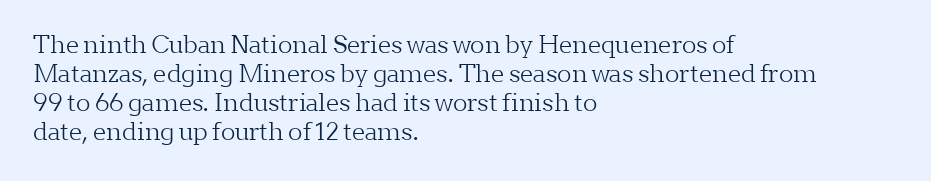
The image shows 24 px text type, upright; set left-aligned, line spacing 1.21x, normal letter spacing, not underlined.
